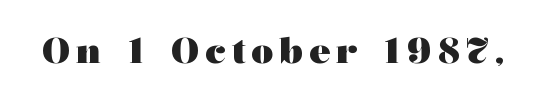
The image shows 35 px heavy, wide serif type, upright; set not underlined; medium stroke contrast and a medium x-height.
